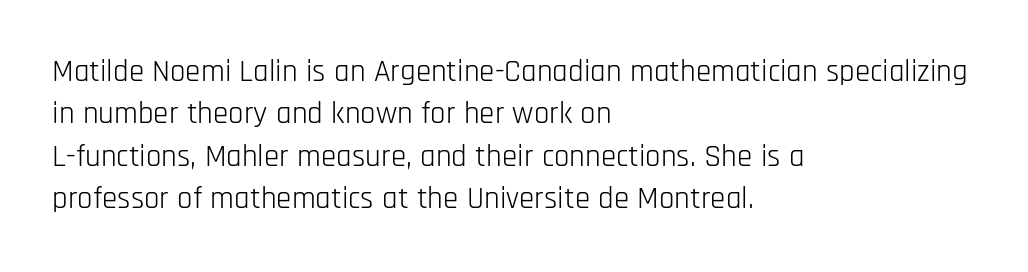
The image shows 31 px light, condensed sans-serif type, upright; set left-aligned, normal line spacing (1.37x), normal letter spacing, not underlined; low stroke contrast and a large x-height.
